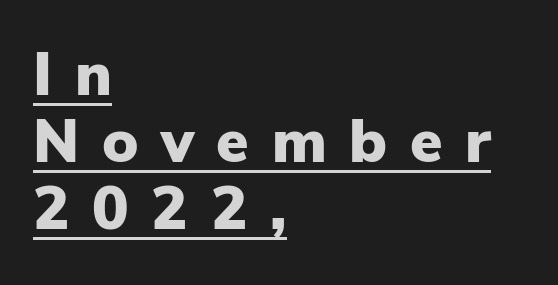
{"serif": "no", "italic": "no", "bold": "yes", "weight": "heavy", "width": "normal", "stroke_contrast": "low", "x_height": "medium", "monospaced": "no", "underline": "yes", "align": "left", "line_spacing": "tight", "line_spacing_ratio": 1.1, "letter_spacing": "wide", "letter_spacing_em": 0.37, "glyph_px": 61}
